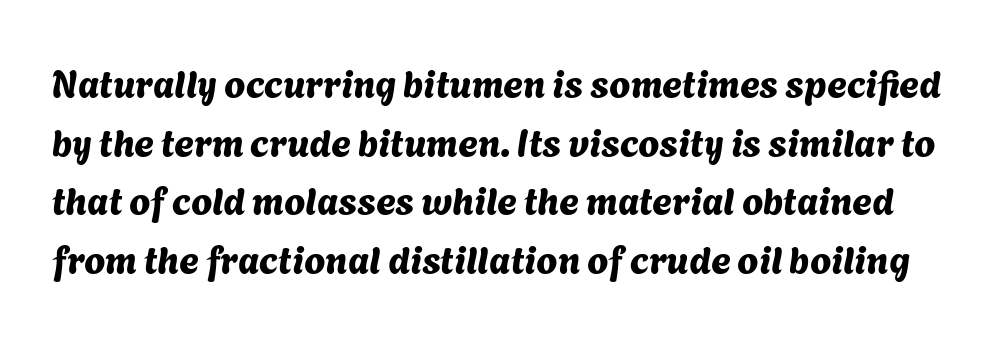
{"serif": "no", "width": "normal", "stroke_contrast": "medium", "x_height": "medium", "monospaced": "no", "underline": "no", "line_spacing": "normal", "line_spacing_ratio": 1.54, "letter_spacing": "normal", "letter_spacing_em": 0.0, "glyph_px": 38}
